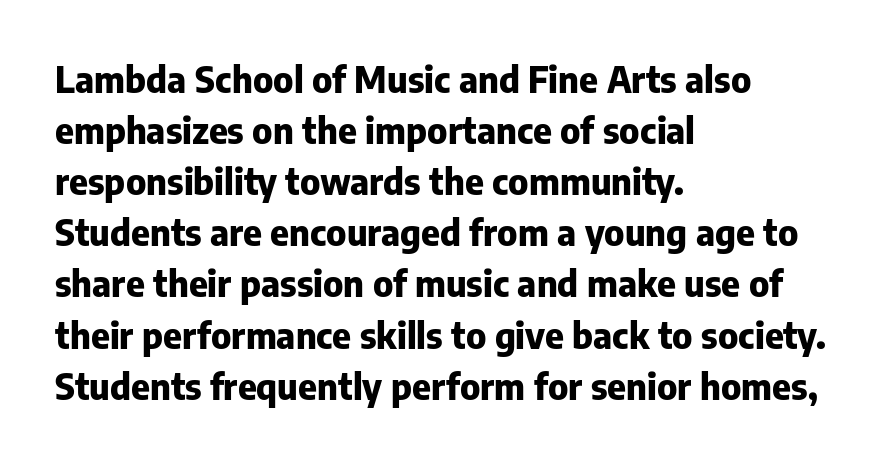
{"serif": "no", "italic": "no", "bold": "yes", "weight": "heavy", "width": "normal", "stroke_contrast": "low", "x_height": "medium", "monospaced": "no", "underline": "no", "align": "left", "line_spacing": "normal", "line_spacing_ratio": 1.42, "letter_spacing": "normal", "letter_spacing_em": 0.0, "glyph_px": 36}
